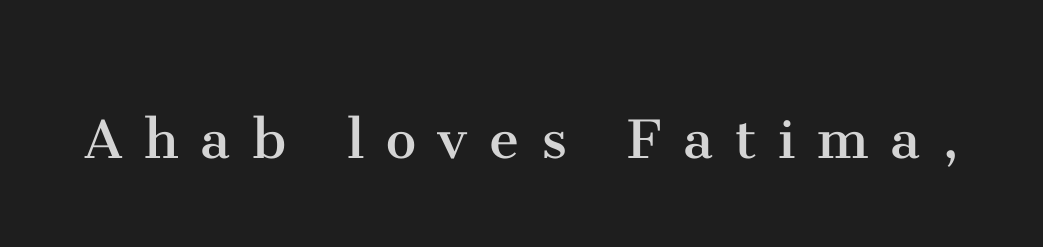
{"serif": "yes", "italic": "no", "bold": "no", "weight": "regular", "width": "normal", "stroke_contrast": "medium", "x_height": "medium", "monospaced": "no", "underline": "no", "letter_spacing": "wide", "letter_spacing_em": 0.32, "glyph_px": 68}
